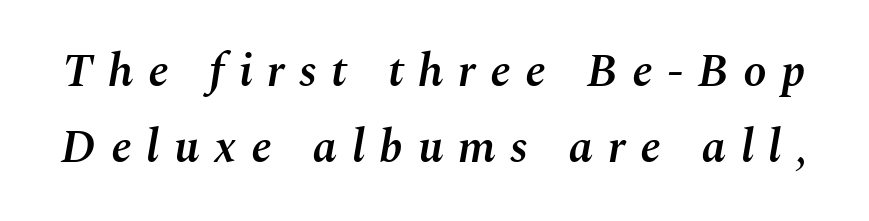
The image shows 47 px semibold type, italic (leaning right); set normal line spacing (1.62x), unusually wide letter spacing (+0.31 em), not underlined; medium stroke contrast and a medium x-height.
